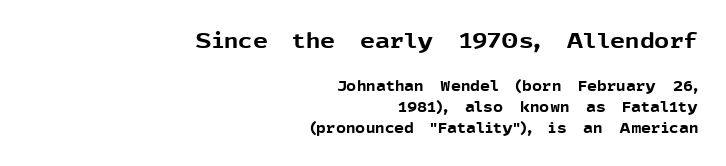
Reading top to bottom, the characters get smaller at the block break. The type is set solid horizontally, with unmodified tracking. The glyphs are unaccompanied by any horizontal stroke below them. Every letter is thick-stroked: bold, no question. Successive baselines arrive at the customary interval.
